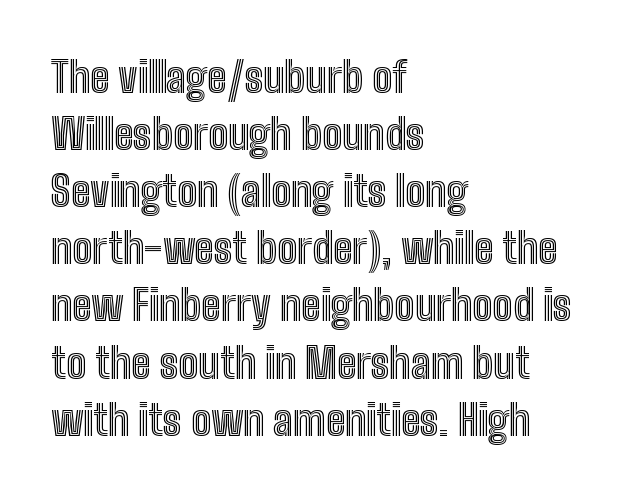
{"italic": "no", "width": "condensed", "x_height": "medium", "monospaced": "no", "underline": "no", "align": "left", "line_spacing": "normal", "line_spacing_ratio": 1.36, "letter_spacing": "normal", "letter_spacing_em": 0.0, "glyph_px": 42}
